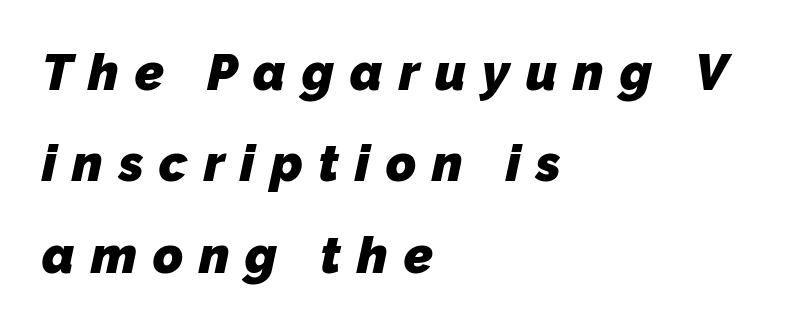
Check where the strokes stop: nothing finishes them off — pure sans. This rendering features lettering with no underline. Weight: bold. The rendering uses natural spacing where letterforms have individual widths. These lines have a slow, spaced-out rhythm from letter to letter. Where is the straight margin? On the left.
